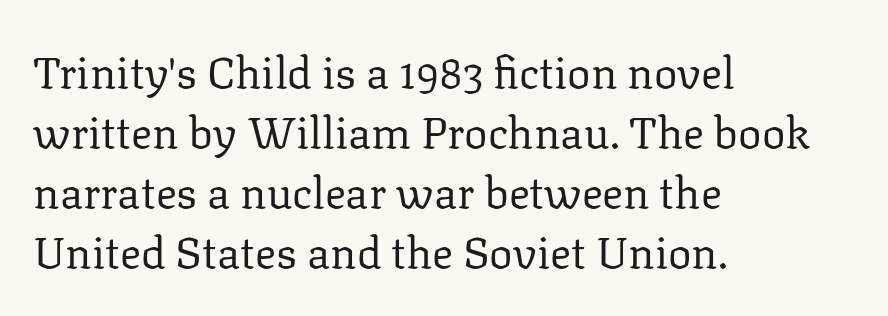
The image shows 44 px regular-weight serif type, upright; set left-aligned, normal line spacing (1.36x), normal letter spacing, not underlined; low stroke contrast and a medium x-height.
